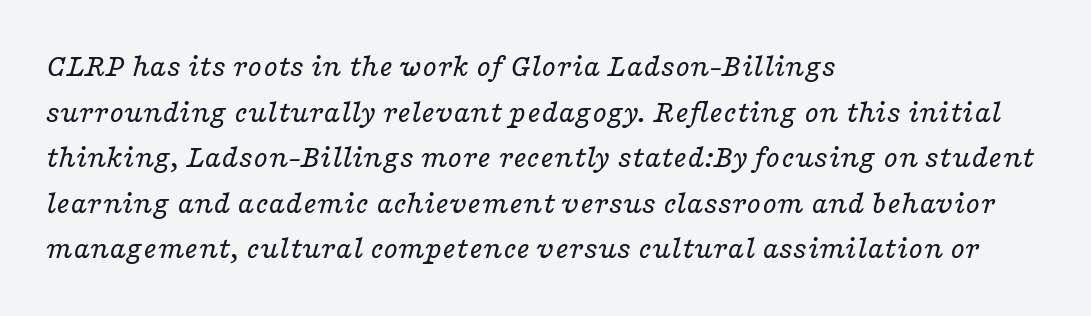
{"serif": "yes", "italic": "yes", "lean": "right", "slant_degrees": 16, "bold": "no", "weight": "regular", "width": "wide", "stroke_contrast": "low", "x_height": "medium", "monospaced": "no", "underline": "no", "align": "left", "line_spacing": "normal", "line_spacing_ratio": 1.38, "letter_spacing": "normal", "letter_spacing_em": 0.0, "glyph_px": 33}
